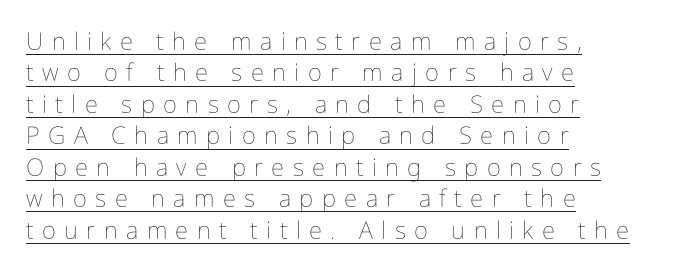
Q: Is the text bold? A: No.
Q: Is the text italic (slanted)? A: No, it is upright.
Q: Is the text underlined? A: Yes.
Q: How is the paragraph aligned? A: Left-aligned.
Q: Is the spacing between letters normal or unusually wide? A: Unusually wide.
Q: Is the spacing between lines tight, normal or loose? A: Normal.
